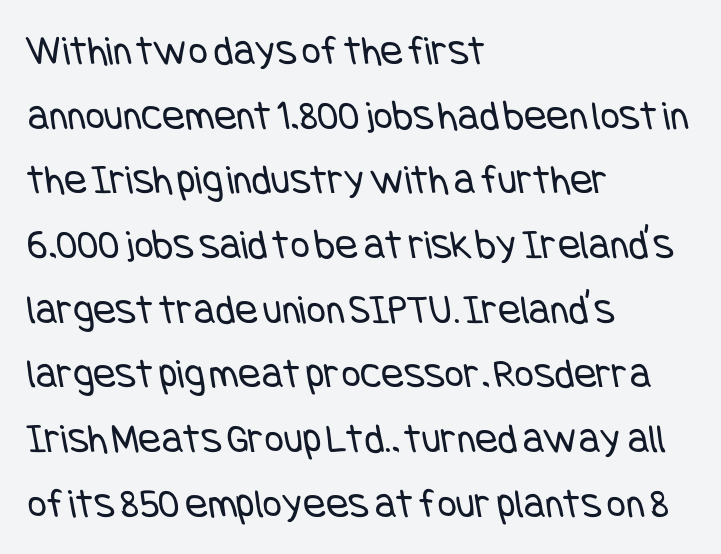
{"serif": "no", "bold": "no", "weight": "regular", "width": "condensed", "stroke_contrast": "low", "x_height": "large", "underline": "no", "align": "left", "line_spacing": "normal", "line_spacing_ratio": 1.54, "letter_spacing": "normal", "letter_spacing_em": 0.0, "glyph_px": 42}
